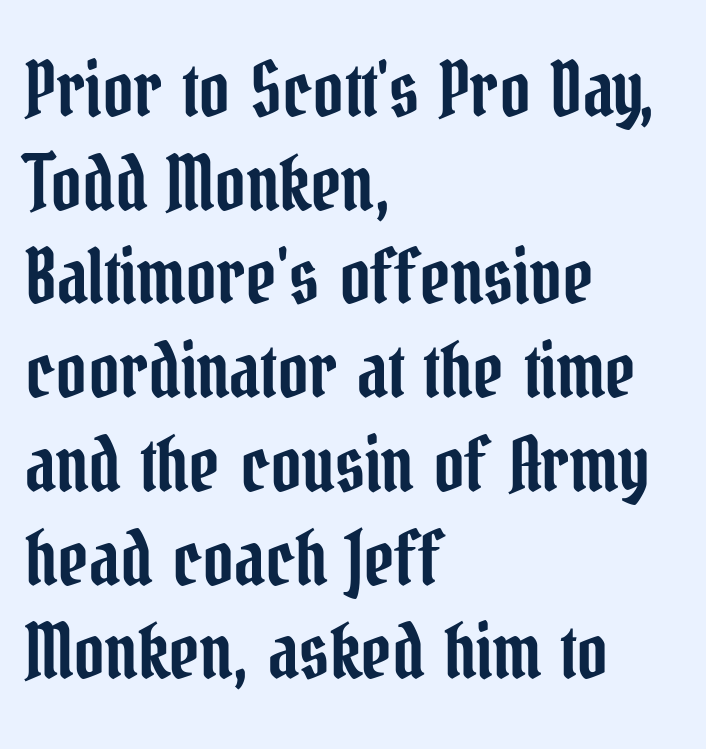
Quick note: interline space is typical. Think of a printed novel: that variable character pitch is what you see here. Tracking value appears to be zero — textbook default spacing. A typesetter would mark this as roman, not italic. These lines are set flush left with a ragged right edge. Yep, those are serifs on the letters.
